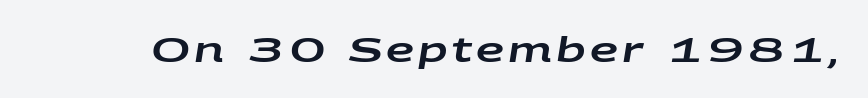
The image shows 35 px wide type, italic (leaning right); set not underlined; low stroke contrast and a large x-height.
